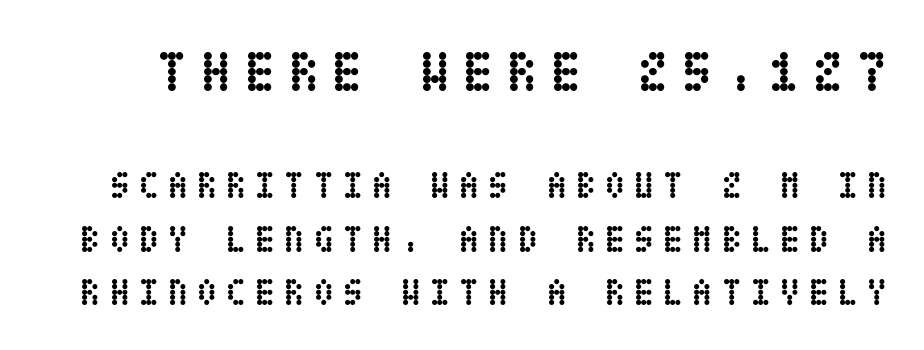
{"italic": "no", "bold": "yes", "weight": "semibold", "width": "condensed", "stroke_contrast": "low", "x_height": "large", "underline": "no", "line_spacing": "normal", "line_spacing_ratio": 1.4, "letter_spacing": "wide", "letter_spacing_em": 0.22, "larger_block": "first", "size_ratio": 1.5, "glyph_px": 57}
